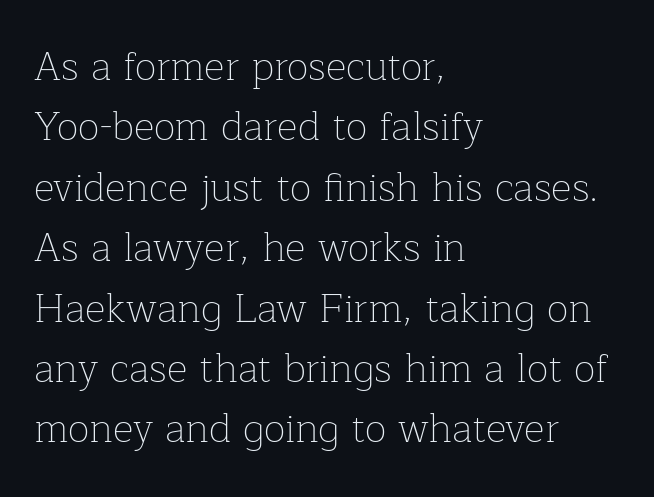
A typesetter would mark this as roman, not italic. Is this a fixed-width face? No — the glyphs have proportional, varying widths. Inter-character spacing is left at the font's built-in metrics. Horizontal bands of white between lines are of average thickness. Unmarked baselines from the first word to the last. Weight: not bold — regular or lighter.
